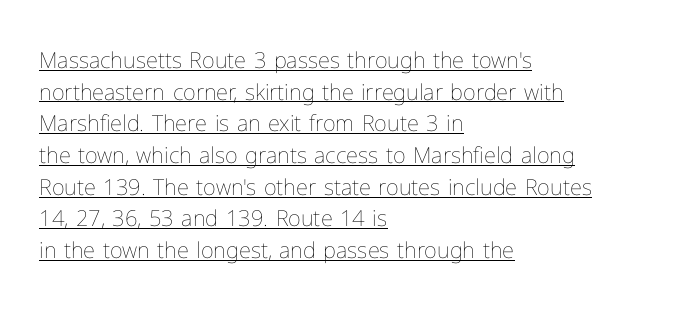
{"italic": "no", "bold": "no", "underline": "yes", "align": "left", "line_spacing": "normal", "line_spacing_ratio": 1.44, "letter_spacing": "normal", "letter_spacing_em": 0.0, "glyph_px": 22}
